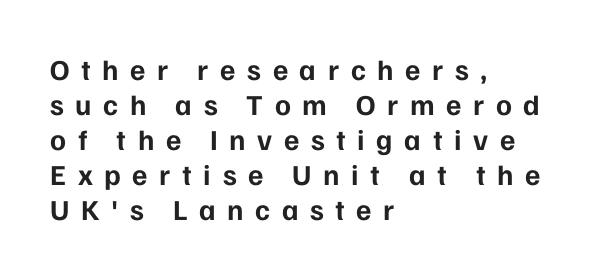
Ordinary non-slanted type is in use. Nothing sits at the stroke ends, so this counts as sans-serif. Is this a fixed-width face? No — the glyphs have proportional, varying widths. Lines of text with bare space underneath. The compositor pushed each line to the left boundary. Weight check: bold — yes, fully.
